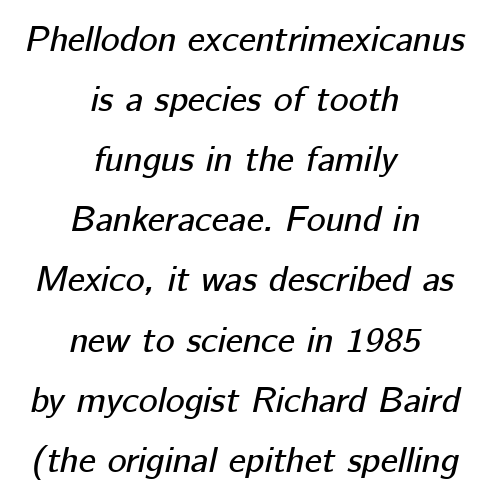
Q: Is the text italic (slanted)? A: Yes, it leans right by about 12 degrees.
Q: Is the text underlined? A: No.
Q: How is the paragraph aligned? A: Centered.
Q: Is the spacing between letters normal or unusually wide? A: Normal.
Q: Is the spacing between lines tight, normal or loose? A: Normal.
Q: Width (condensed, normal, or wide)? A: Normal.
Q: Stroke contrast? A: Low.
Q: x-height? A: Medium.
Q: Monospaced? A: No.
